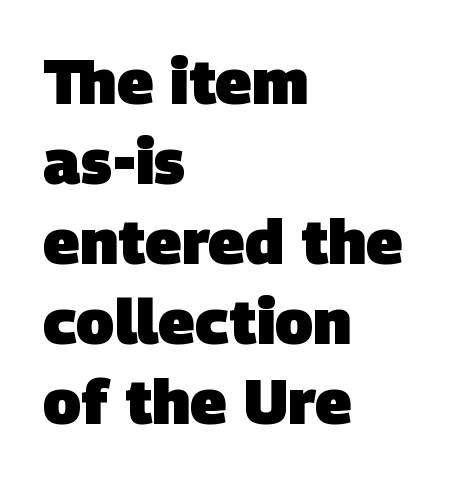
Q: Is the text bold? A: Yes.
Q: Is the typeface a serif or a sans-serif typeface? A: Sans-serif.
Q: Is the text underlined? A: No.
Q: How is the paragraph aligned? A: Left-aligned.
Q: Is the spacing between letters normal or unusually wide? A: Normal.
Q: Is the spacing between lines tight, normal or loose? A: Normal.
Q: Width (condensed, normal, or wide)? A: Normal.
Q: Stroke contrast? A: Low.
Q: x-height? A: Large.
Q: Monospaced? A: No.
